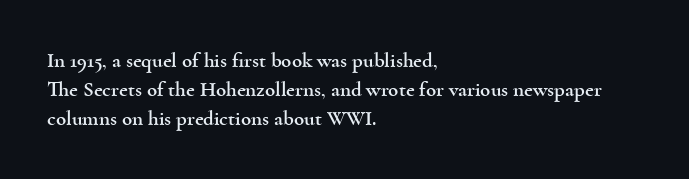
{"italic": "no", "underline": "no", "align": "left", "line_spacing": "normal", "line_spacing_ratio": 1.37, "letter_spacing": "normal", "letter_spacing_em": 0.0, "glyph_px": 21}
